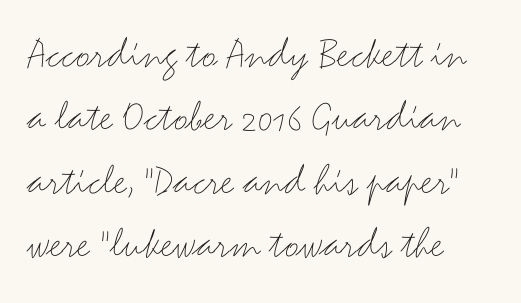
Stroke thickness stays within the range of a standard reading face or lighter. The glyphs in this specimen are sans serif. What's the leading like? Ordinary, nothing unusual.
